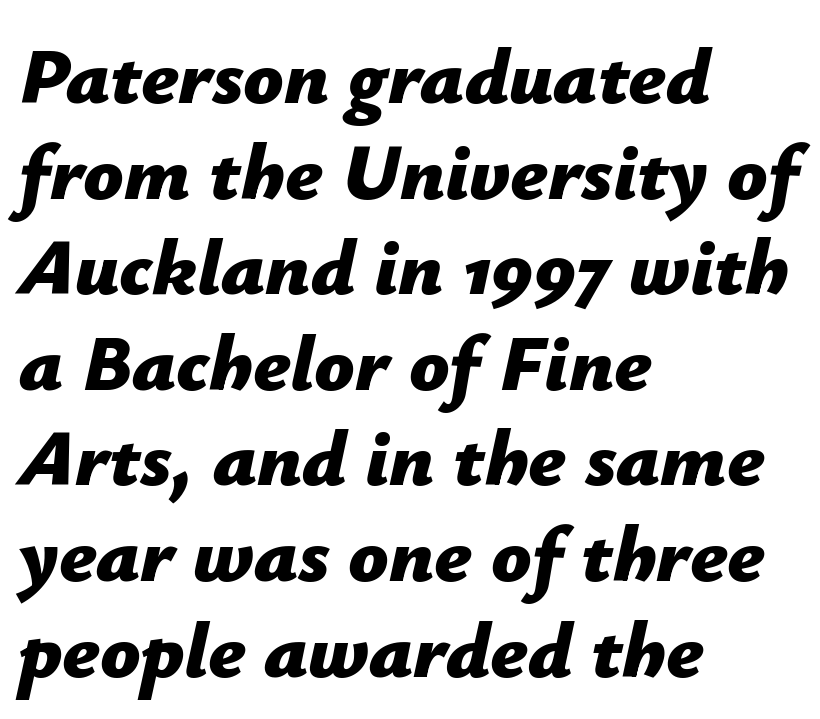
Every letter is thick-stroked: bold, no question. Clear beneath every line of the passage. These lines are rendered in a variable-pitch font. The letters sit at their default tracking, neither squeezed nor spread. The letters are slanted; this is an italic face.
